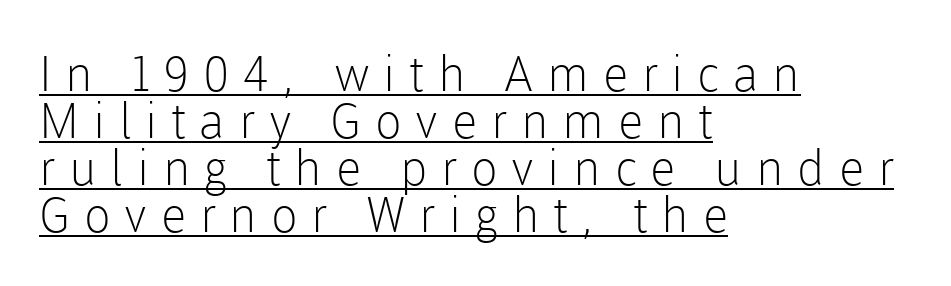
{"serif": "no", "italic": "no", "bold": "no", "weight": "light", "width": "normal", "stroke_contrast": "low", "x_height": "medium", "monospaced": "no", "underline": "yes", "align": "left", "line_spacing": "tight", "line_spacing_ratio": 0.96, "letter_spacing": "wide", "letter_spacing_em": 0.28, "glyph_px": 49}
